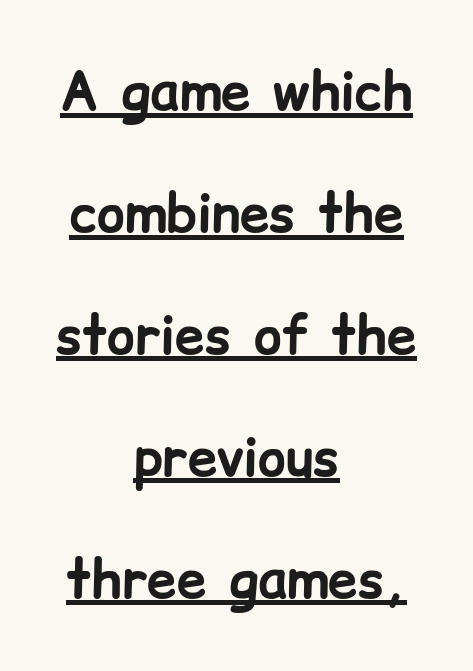
{"serif": "no", "italic": "no", "bold": "yes", "weight": "bold", "width": "normal", "stroke_contrast": "low", "x_height": "medium", "monospaced": "no", "underline": "yes", "align": "center", "line_spacing": "loose", "line_spacing_ratio": 2.3, "letter_spacing": "normal", "letter_spacing_em": 0.0, "glyph_px": 53}
